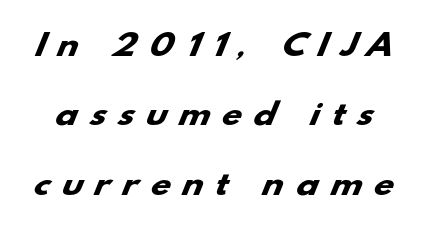
{"serif": "no", "bold": "yes", "weight": "heavy", "width": "wide", "stroke_contrast": "low", "x_height": "small", "monospaced": "no", "underline": "no", "line_spacing": "loose", "line_spacing_ratio": 2.39, "letter_spacing": "wide", "letter_spacing_em": 0.45, "glyph_px": 29}
